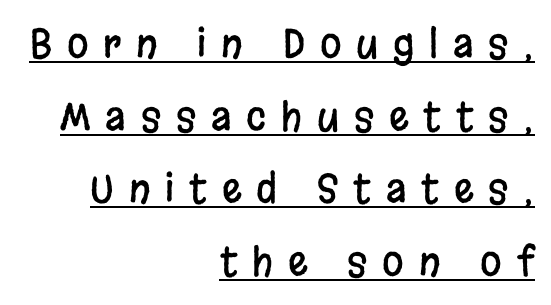
If you drew a ruler down the right edge, every line would touch it. Ascenders rise straight up at ninety degrees. Each letter keeps its own natural width here, so spacing adapts to shape. Grotesque or geometric, the face here clearly has no serifs. Inter-character spacing is expanded well beyond the font's built-in metrics.
